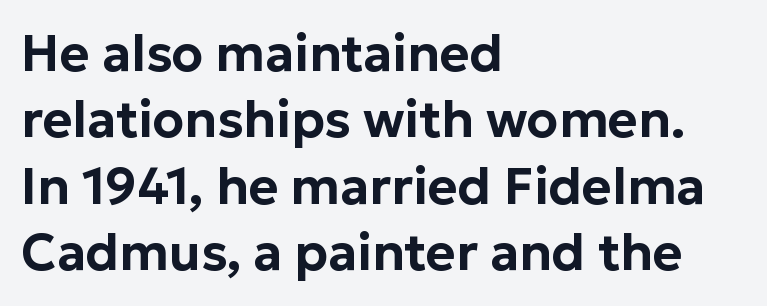
{"serif": "no", "italic": "no", "width": "normal", "stroke_contrast": "low", "x_height": "medium", "monospaced": "no", "underline": "no", "align": "left", "line_spacing": "normal", "line_spacing_ratio": 1.3, "letter_spacing": "normal", "letter_spacing_em": 0.0, "glyph_px": 51}
